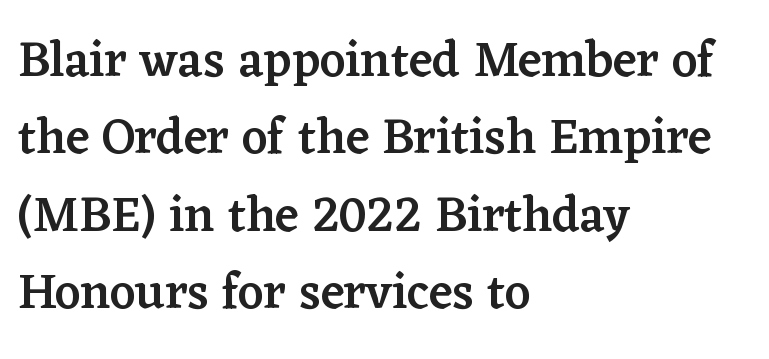
Compared with an ordinary text face, these strokes are moderately heavier — a semibold. The font family rendered here belongs to the serif group. Descenders hang freely into open space. Ascenders rise straight up at ninety degrees. The paragraph has a hard left edge and a soft right edge. A typesetter would call this leading conventional body-copy spacing.
